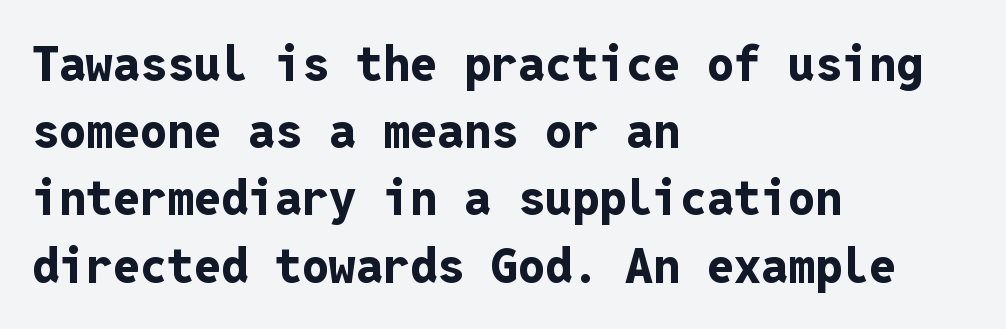
Q: Is the text bold? A: Yes.
Q: Is the text italic (slanted)? A: No, it is upright.
Q: Is the typeface a serif or a sans-serif typeface? A: Sans-serif.
Q: Is the text underlined? A: No.
Q: How is the paragraph aligned? A: Left-aligned.
Q: Is the spacing between letters normal or unusually wide? A: Normal.
Q: Is the spacing between lines tight, normal or loose? A: Normal.
Q: Width (condensed, normal, or wide)? A: Normal.
Q: Stroke contrast? A: Low.
Q: x-height? A: Medium.
Q: Monospaced? A: Yes.
